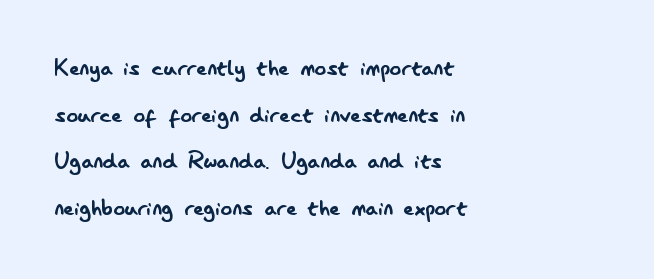
{"serif": "no", "italic": "no", "bold": "no", "weight": "regular", "width": "condensed", "stroke_contrast": "low", "x_height": "small", "monospaced": "no", "underline": "no", "align": "left", "line_spacing": "normal", "line_spacing_ratio": 1.61, "letter_spacing": "normal", "letter_spacing_em": 0.0, "glyph_px": 29}
